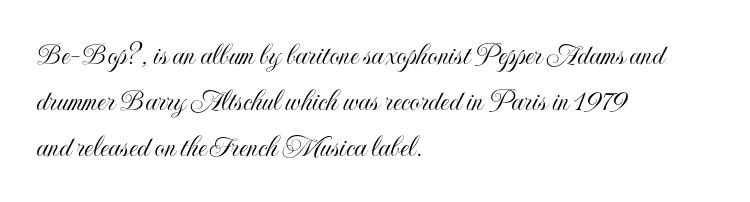
Type without underlining. Horizontally, the lines are justified to the leading edge only. Horizontal bands of white between lines are of average thickness. Spacing verdict: proportional, widths tailored to each character. Glyph-to-glyph distance matches everyday printed text.
